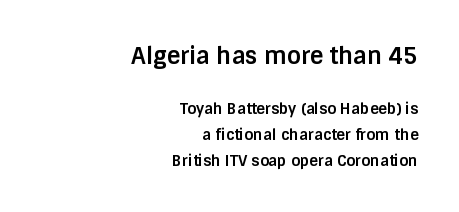
{"italic": "no", "bold": "yes", "underline": "no", "align": "right", "line_spacing_ratio": 1.72, "letter_spacing": "normal", "letter_spacing_em": 0.0, "larger_block": "first", "size_ratio": 1.53, "glyph_px": 23}
